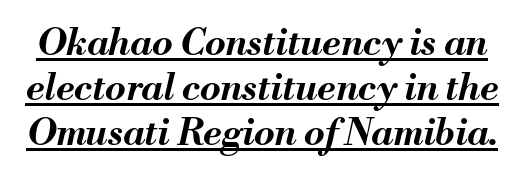
{"italic": "yes", "lean": "right", "slant_degrees": 13, "bold": "yes", "weight": "bold", "width": "normal", "stroke_contrast": "medium", "x_height": "small", "monospaced": "no", "underline": "yes", "line_spacing_ratio": 1.22, "letter_spacing": "normal", "letter_spacing_em": 0.0, "glyph_px": 37}
